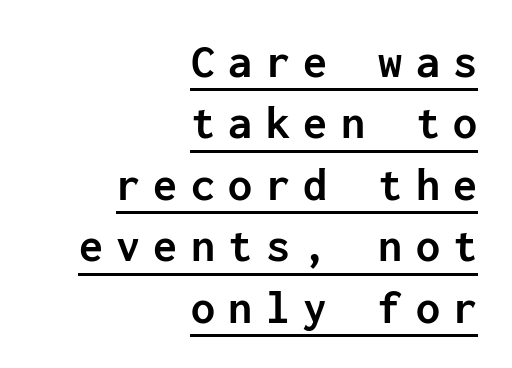
Q: Is the text bold? A: Yes.
Q: Is the text italic (slanted)? A: No, it is upright.
Q: Is the typeface a serif or a sans-serif typeface? A: Sans-serif.
Q: Is the text underlined? A: Yes.
Q: How is the paragraph aligned? A: Right-aligned.
Q: Is the spacing between letters normal or unusually wide? A: Unusually wide.
Q: Is the spacing between lines tight, normal or loose? A: Normal.
Q: Width (condensed, normal, or wide)? A: Normal.
Q: Stroke contrast? A: Low.
Q: x-height? A: Medium.
Q: Monospaced? A: Yes.
